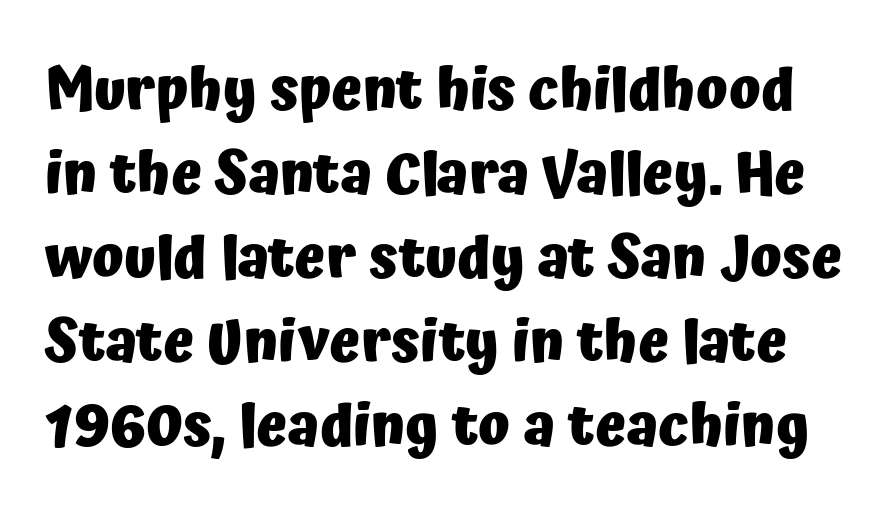
Rule under the text: the space is simply empty. Is this a fixed-width face? No — the glyphs have proportional, varying widths. Interline gaps are of average width in this sample. A typesetter would call this zero additional tracking. Rendered with straight, roman letterforms.
